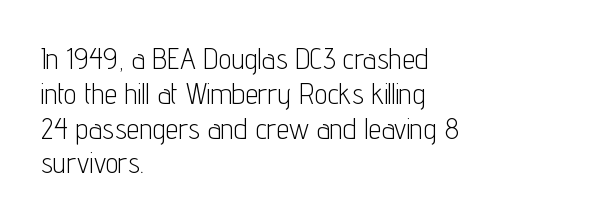
Is the stroke heavy? The answer is a plain regular-or-lighter. Clear beneath every line of the passage. A sans-serif font was chosen for this passage. Glyph-to-glyph distance matches everyday printed text. Each letter keeps its own natural width here, so spacing adapts to shape.
